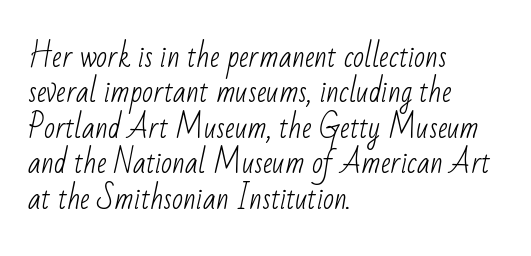
Q: Is the text bold? A: No.
Q: Is the typeface a serif or a sans-serif typeface? A: Sans-serif.
Q: Is the text underlined? A: No.
Q: How is the paragraph aligned? A: Left-aligned.
Q: Is the spacing between letters normal or unusually wide? A: Normal.
Q: Width (condensed, normal, or wide)? A: Condensed.
Q: Stroke contrast? A: Low.
Q: x-height? A: Small.
Q: Monospaced? A: No.
